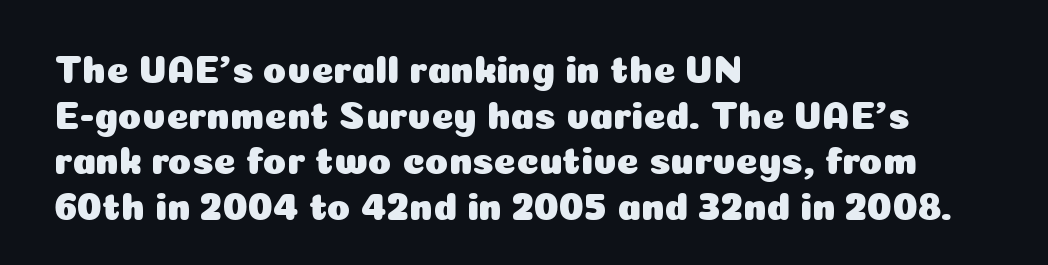
{"serif": "no", "italic": "no", "width": "normal", "stroke_contrast": "low", "x_height": "medium", "monospaced": "no", "underline": "no", "align": "left", "line_spacing_ratio": 1.2, "letter_spacing": "normal", "letter_spacing_em": 0.0, "glyph_px": 38}
